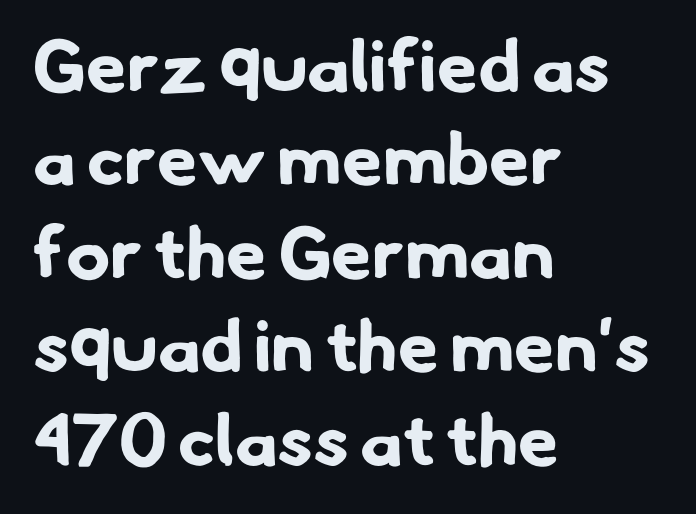
The rendering keeps characters at their native spacing. Looks like regular typesetting: each glyph gets only the width it needs. Letterform terminals end flat and unadorned throughout the passage. Plain, unruled lines of type. This sample is left-justified, so line endings fall wherever the words run out.
